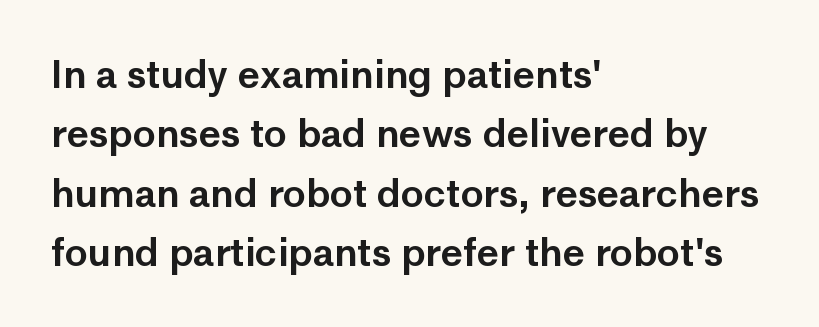
Q: Is the text italic (slanted)? A: No, it is upright.
Q: Is the typeface a serif or a sans-serif typeface? A: Sans-serif.
Q: Is the text underlined? A: No.
Q: How is the paragraph aligned? A: Left-aligned.
Q: Is the spacing between letters normal or unusually wide? A: Normal.
Q: Is the spacing between lines tight, normal or loose? A: Normal.
Q: Width (condensed, normal, or wide)? A: Normal.
Q: Stroke contrast? A: Low.
Q: x-height? A: Medium.
Q: Monospaced? A: No.
